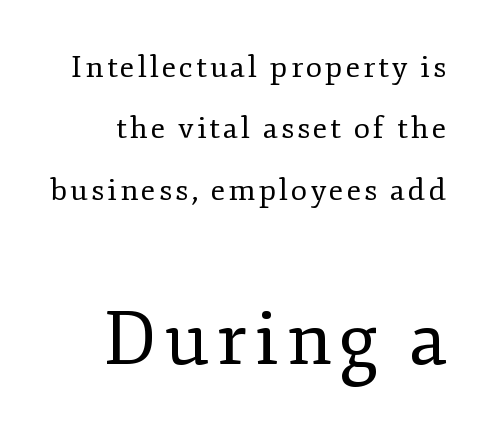
Font category for this specimen: serif. Tall strokes in this sample are plumb rather than angled. The emphasis by scale lands on block number two, below. Spacing verdict: proportional, widths tailored to each character. The font is comparable to plain body text, perhaps lighter.
